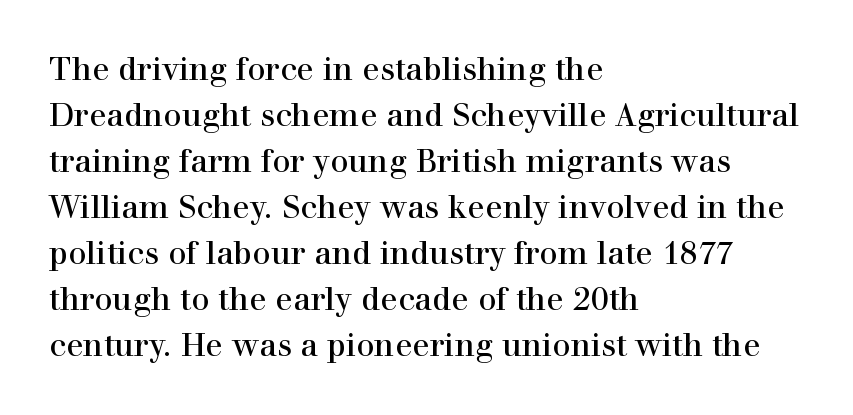
The image shows 32 px regular-weight serif type, upright; set left-aligned, normal line spacing (1.44x), normal letter spacing, not underlined; high stroke contrast and a medium x-height.
